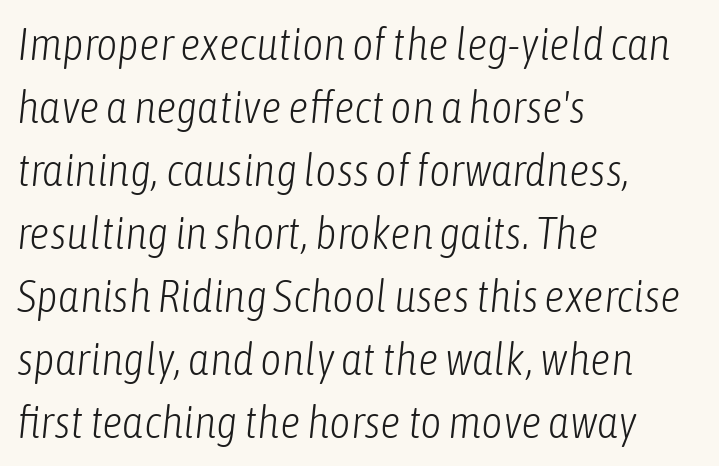
The horizontal fit of the characters is conventional and even. Honestly, there is no underline to notice here at all. The block of text has a typical density, with ordinary space between rows. The passage shown leans; its letterforms are oblique.
